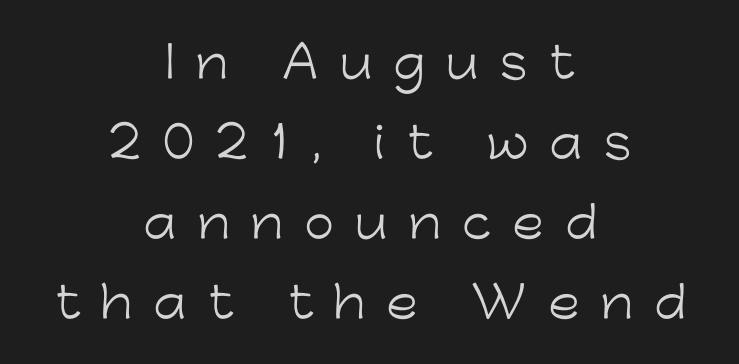
Q: Is the text bold? A: No.
Q: Is the text italic (slanted)? A: No, it is upright.
Q: Is the typeface a serif or a sans-serif typeface? A: Sans-serif.
Q: Is the text underlined? A: No.
Q: How is the paragraph aligned? A: Centered.
Q: Is the spacing between letters normal or unusually wide? A: Unusually wide.
Q: Width (condensed, normal, or wide)? A: Normal.
Q: Stroke contrast? A: Low.
Q: x-height? A: Medium.
Q: Monospaced? A: No.
